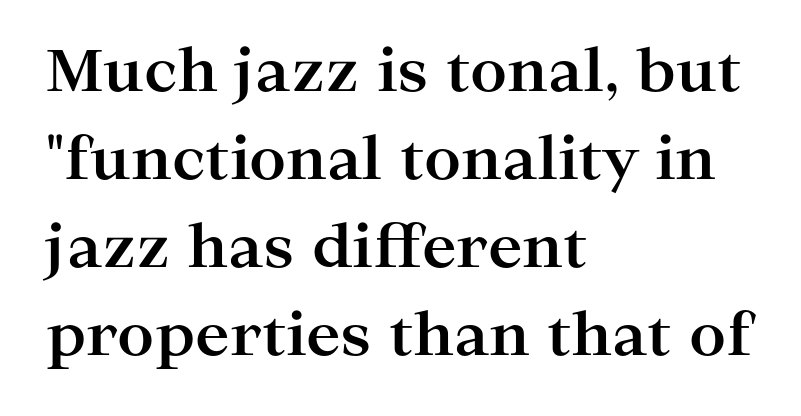
The image shows 58 px bold, wide serif type, upright; set left-aligned, normal line spacing (1.52x), normal letter spacing, not underlined; high stroke contrast and a medium x-height.
